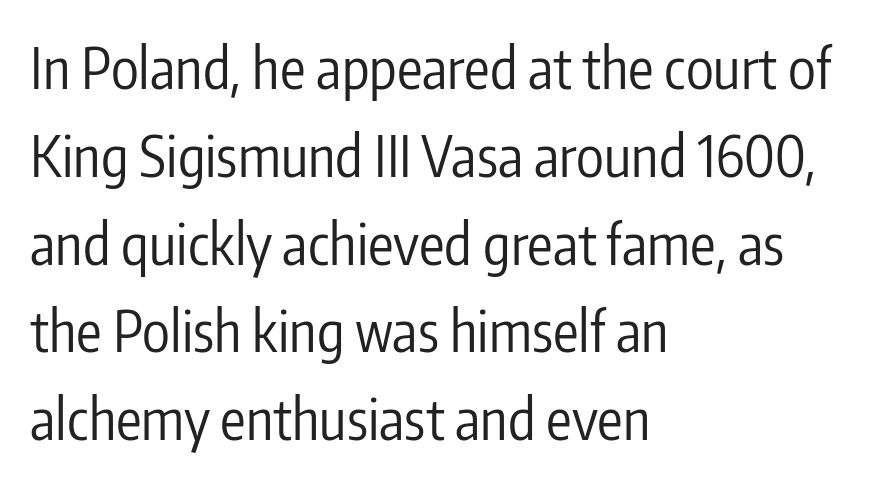
{"serif": "no", "italic": "no", "bold": "no", "weight": "regular", "width": "condensed", "stroke_contrast": "low", "x_height": "medium", "monospaced": "no", "underline": "no", "align": "left", "line_spacing": "normal", "line_spacing_ratio": 1.54, "letter_spacing": "normal", "letter_spacing_em": 0.0, "glyph_px": 57}
